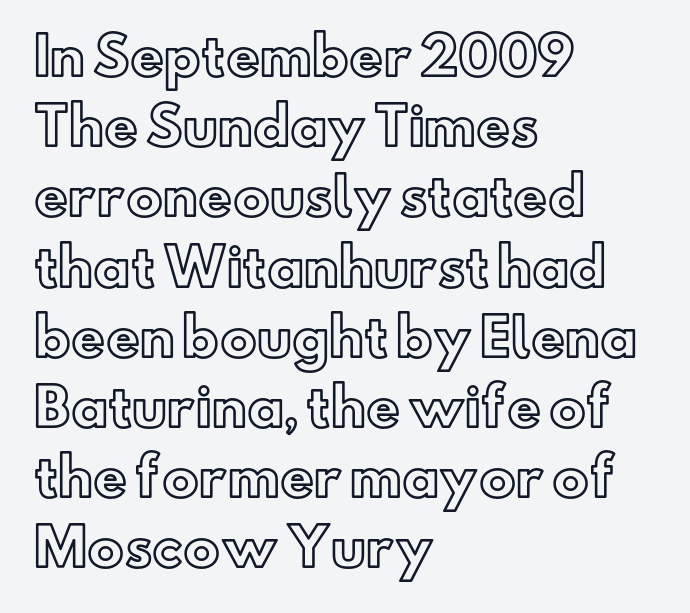
{"italic": "no", "width": "normal", "x_height": "small", "monospaced": "no", "underline": "no", "align": "left", "line_spacing": "normal", "line_spacing_ratio": 1.35, "letter_spacing": "normal", "letter_spacing_em": 0.0, "glyph_px": 52}
